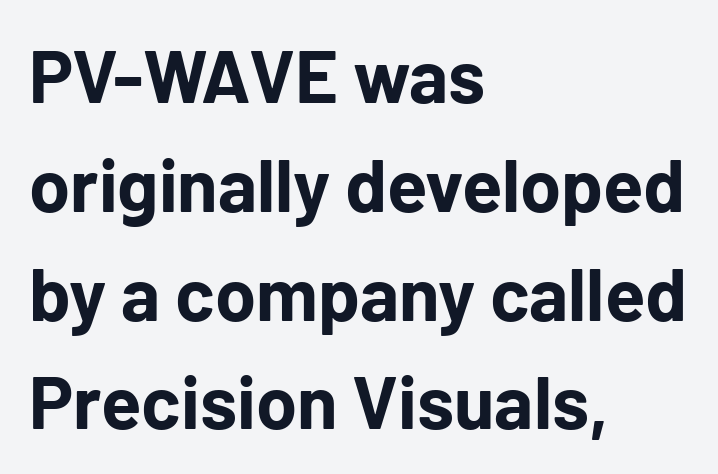
The image shows 74 px bold sans-serif type, upright; set left-aligned, normal line spacing (1.47x), normal letter spacing, not underlined; low stroke contrast and a medium x-height.
